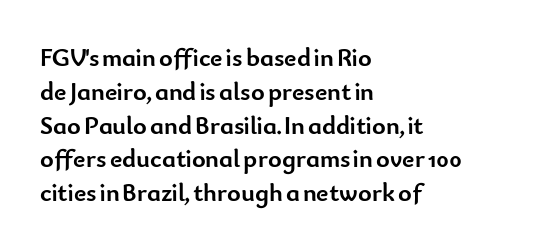
{"italic": "no", "bold": "yes", "underline": "no", "align": "left", "line_spacing": "normal", "line_spacing_ratio": 1.3, "letter_spacing": "normal", "letter_spacing_em": 0.0, "glyph_px": 26}
